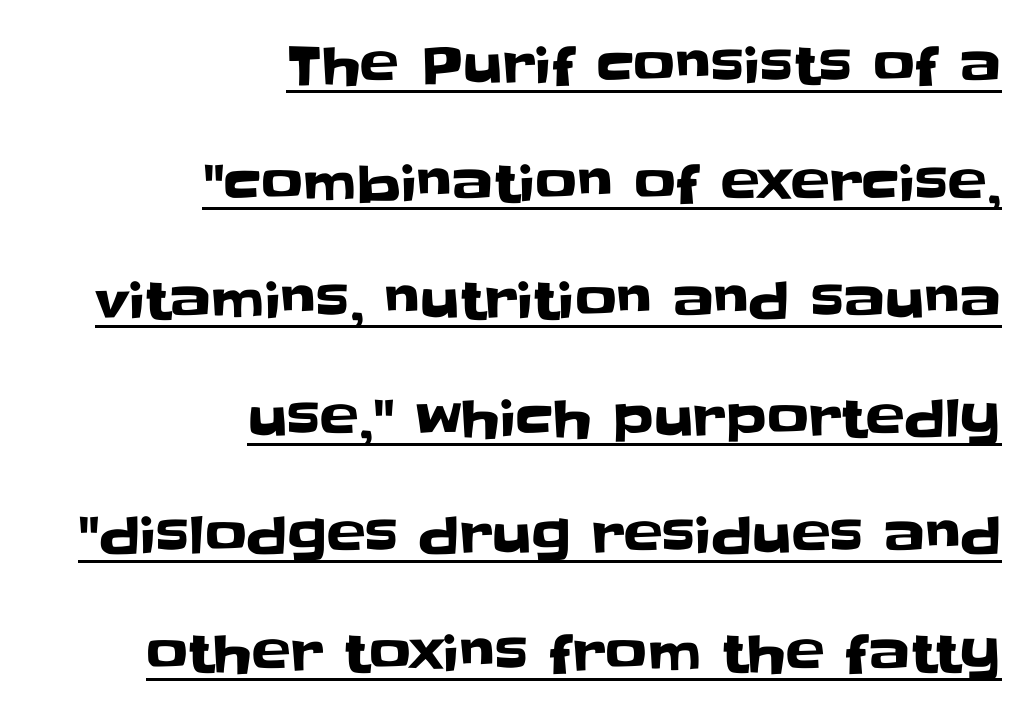
{"serif": "no", "italic": "no", "width": "normal", "stroke_contrast": "low", "x_height": "large", "monospaced": "no", "underline": "yes", "align": "right", "line_spacing": "loose", "line_spacing_ratio": 2.26, "letter_spacing": "normal", "letter_spacing_em": 0.0, "glyph_px": 52}
